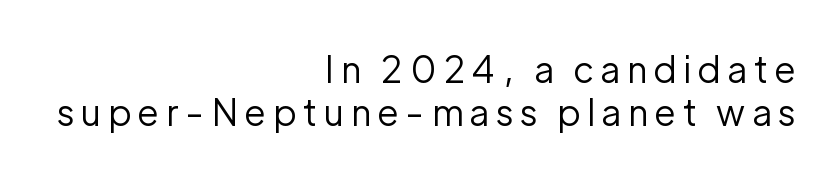
The image shows 36 px regular-weight sans-serif type, upright; set right-aligned, line spacing 1.19x, unusually wide letter spacing (+0.2 em), not underlined; low stroke contrast and a medium x-height.
